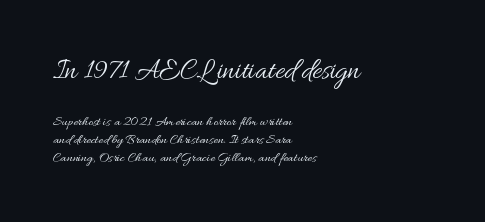
Regular leading. Look at the glyph heights: the upper group is clearly the bigger setting. Honestly, the letter spacing is just normal — you wouldn't notice it. A quiet, ordinary-to-light weight characterises the typeface. The paragraph has a hard left edge and a soft right edge.
